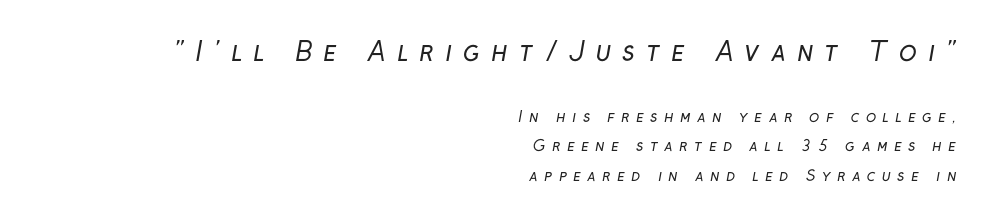
Letter spacing: wide. Caption: face not bold, strokes unweighted. The space beneath each line is pristine and unruled. The space between consecutive lines is lavish. Caption: multi-line text, flush right, ragged left. Block one is the big one; block two sits smaller underneath.
